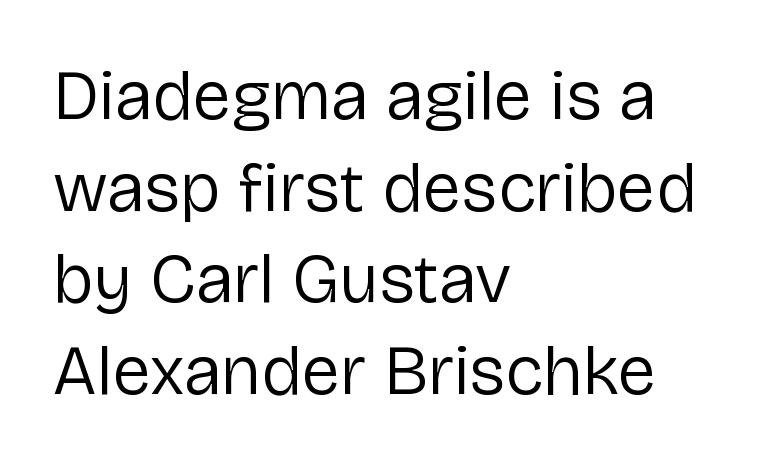
{"serif": "no", "italic": "no", "bold": "no", "weight": "regular", "width": "normal", "stroke_contrast": "low", "x_height": "medium", "monospaced": "no", "underline": "no", "align": "left", "line_spacing": "normal", "line_spacing_ratio": 1.31, "letter_spacing": "normal", "letter_spacing_em": 0.0, "glyph_px": 70}
